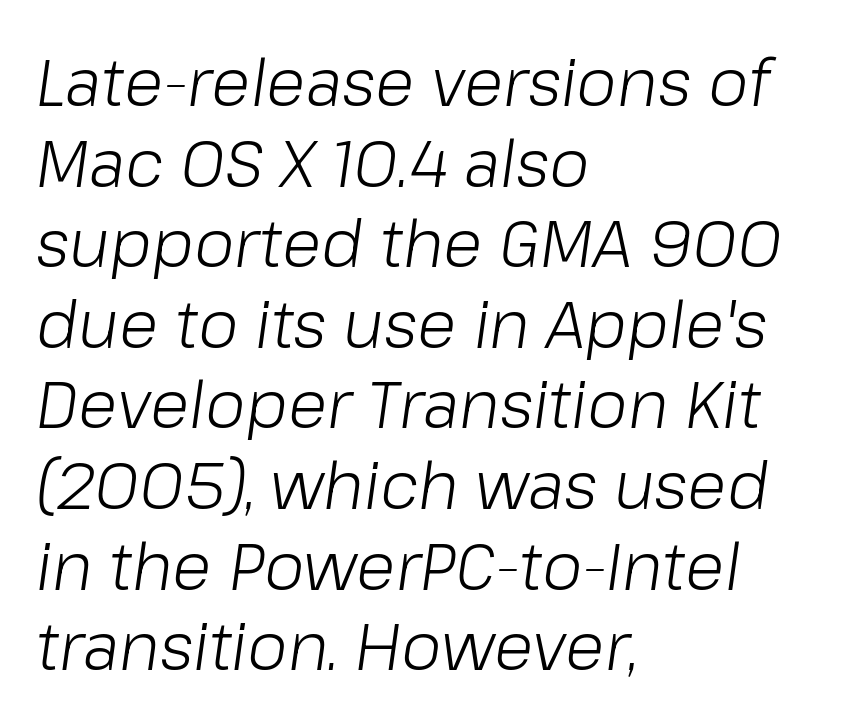
{"italic": "yes", "lean": "right", "slant_degrees": 8, "bold": "no", "weight": "light", "width": "normal", "stroke_contrast": "low", "x_height": "medium", "monospaced": "no", "underline": "no", "align": "left", "line_spacing_ratio": 1.24, "letter_spacing": "normal", "letter_spacing_em": 0.0, "glyph_px": 65}
